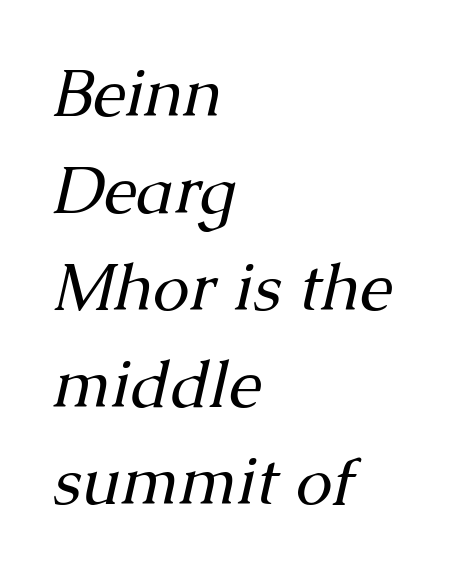
The image shows 66 px regular-weight serif type, italic (leaning right); set left-aligned, normal line spacing (1.47x), normal letter spacing, not underlined; medium stroke contrast and a medium x-height.
